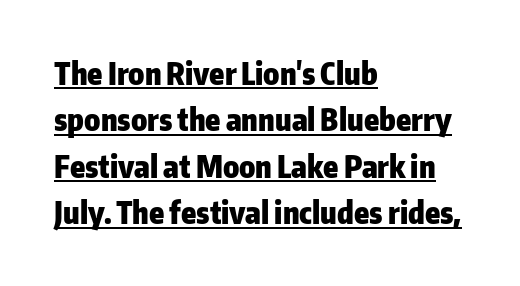
Typeset ragged right — the left edge is the straight one. The passage shown is emphatically bold. Summary of vertical rhythm: regular, with standard interline spacing. Each letter keeps its own natural width here, so spacing adapts to shape.
